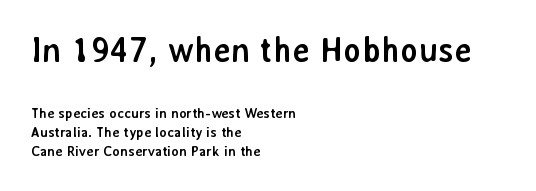
Weight check: bold — yes, fully. A normal amount of white space separates one row of letters from the next. The specimen omits any rule beneath the text block's lines. Does the type have serifs? No, each stem ends abruptly.
